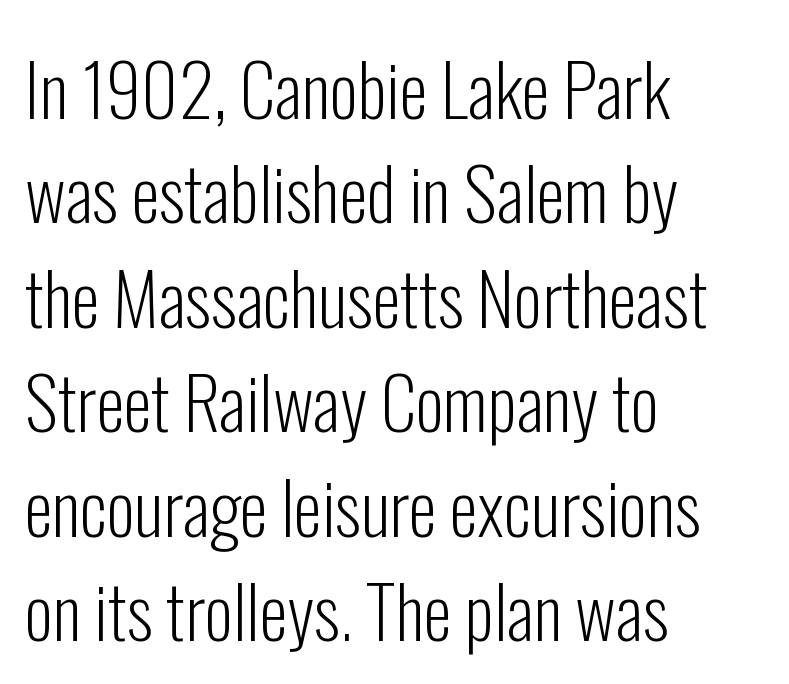
Q: Is the text bold? A: No.
Q: Is the text italic (slanted)? A: No, it is upright.
Q: Is the typeface a serif or a sans-serif typeface? A: Sans-serif.
Q: Is the text underlined? A: No.
Q: How is the paragraph aligned? A: Left-aligned.
Q: Is the spacing between letters normal or unusually wide? A: Normal.
Q: Is the spacing between lines tight, normal or loose? A: Normal.
Q: Width (condensed, normal, or wide)? A: Condensed.
Q: Stroke contrast? A: Low.
Q: x-height? A: Medium.
Q: Monospaced? A: No.
